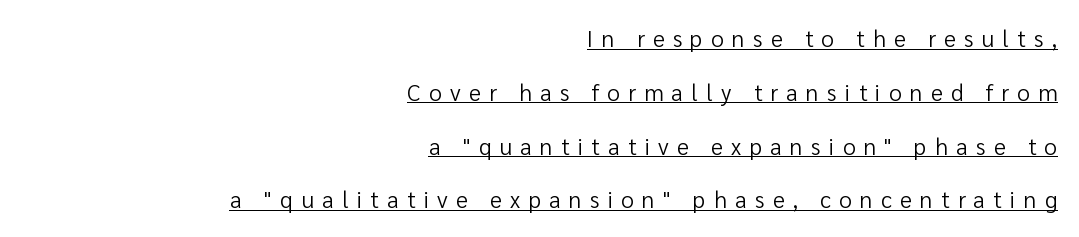
{"italic": "no", "bold": "no", "underline": "yes", "align": "right", "line_spacing": "loose", "line_spacing_ratio": 2.34, "letter_spacing": "wide", "letter_spacing_em": 0.36, "glyph_px": 23}
